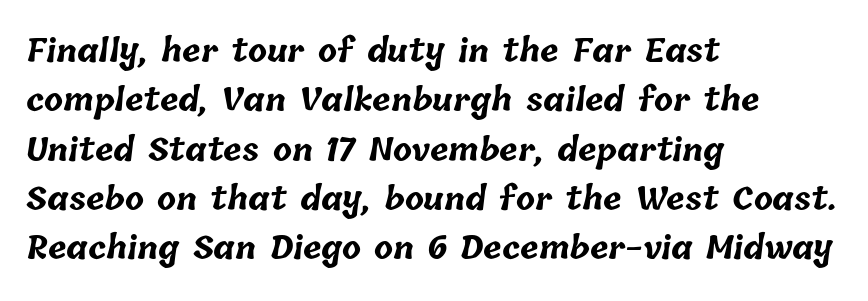
{"bold": "yes", "weight": "bold", "width": "normal", "stroke_contrast": "low", "x_height": "medium", "monospaced": "no", "underline": "no", "align": "left", "line_spacing": "normal", "line_spacing_ratio": 1.59, "letter_spacing": "normal", "letter_spacing_em": 0.0, "glyph_px": 31}
